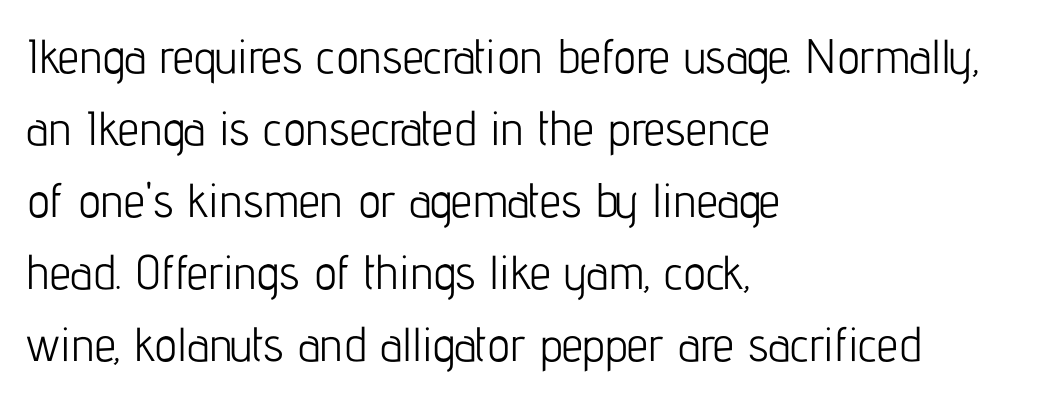
Default kerning and tracking; the words read as compact shapes. A typesetter would call this proportional, since set widths differ per character. It's the straight-up-and-down kind of type. The line-height multiplier appears to be the usual default. Weight: not bold — regular or lighter. Clear beneath every line of the passage.
